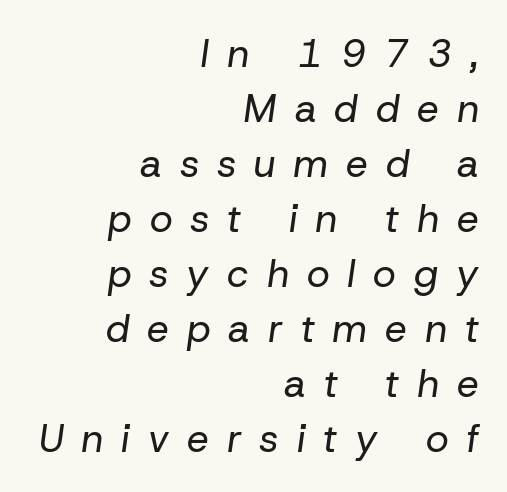
The image shows 39 px regular-weight type, italic (leaning right); set right-aligned, normal line spacing (1.41x), unusually wide letter spacing (+0.46 em), not underlined; low stroke contrast and a medium x-height.
